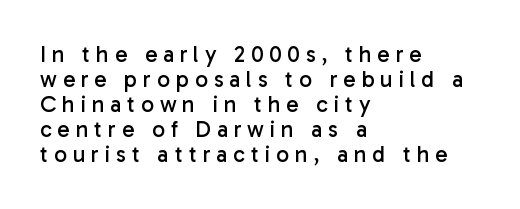
Q: Is the text bold? A: No.
Q: Is the text italic (slanted)? A: No, it is upright.
Q: Is the text underlined? A: No.
Q: How is the paragraph aligned? A: Left-aligned.
Q: Is the spacing between letters normal or unusually wide? A: Unusually wide.
Q: Is the spacing between lines tight, normal or loose? A: Tight.
